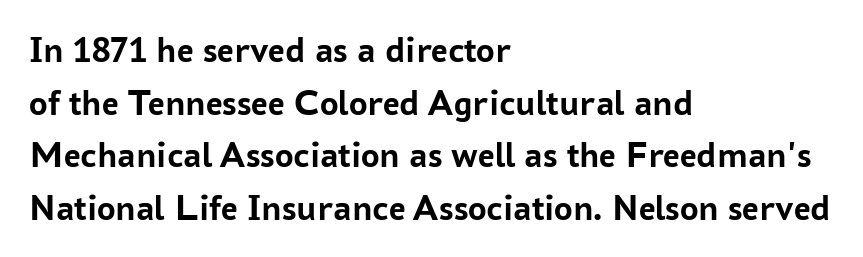
Q: Is the text bold? A: Yes.
Q: Is the text italic (slanted)? A: No, it is upright.
Q: Is the typeface a serif or a sans-serif typeface? A: Sans-serif.
Q: Is the text underlined? A: No.
Q: How is the paragraph aligned? A: Left-aligned.
Q: Is the spacing between letters normal or unusually wide? A: Normal.
Q: Is the spacing between lines tight, normal or loose? A: Normal.
Q: Width (condensed, normal, or wide)? A: Normal.
Q: Stroke contrast? A: Low.
Q: x-height? A: Medium.
Q: Monospaced? A: No.
